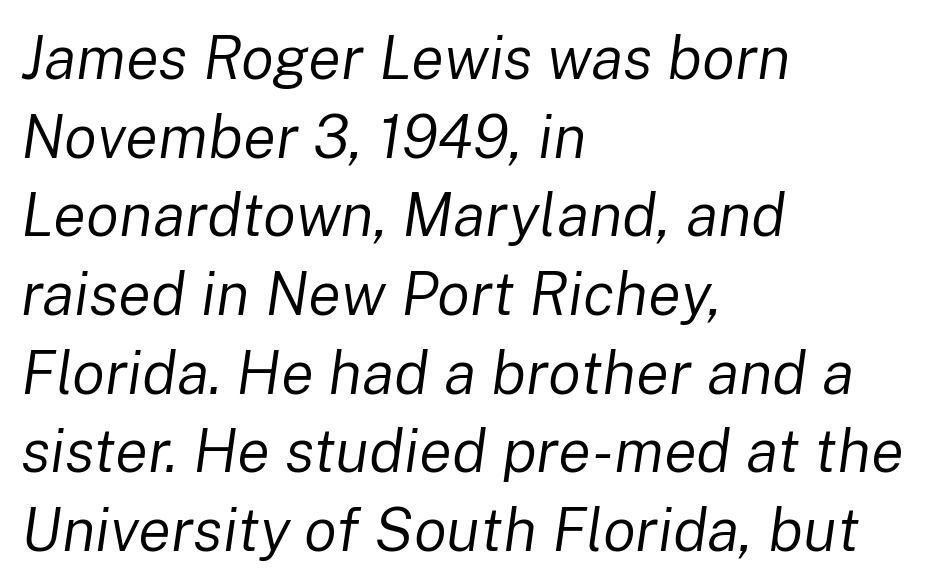
{"italic": "yes", "lean": "right", "slant_degrees": 8, "bold": "no", "weight": "regular", "width": "normal", "stroke_contrast": "low", "x_height": "medium", "monospaced": "no", "underline": "no", "align": "left", "line_spacing": "normal", "line_spacing_ratio": 1.29, "letter_spacing": "normal", "letter_spacing_em": 0.0, "glyph_px": 61}
